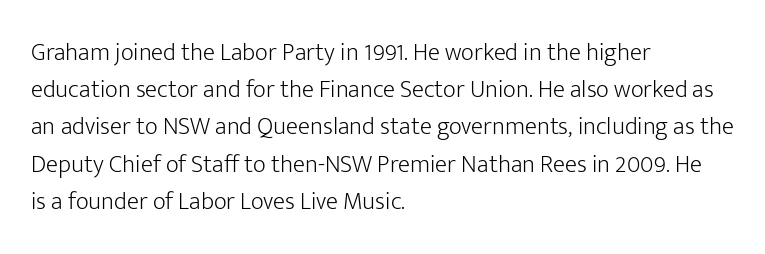
The image shows 25 px text type, upright; set left-aligned, normal line spacing (1.49x), normal letter spacing, not underlined.
